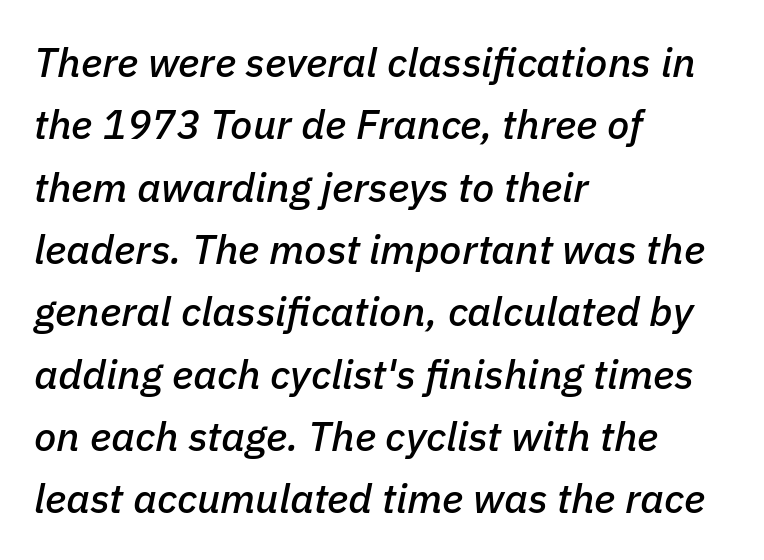
Q: Is the text italic (slanted)? A: Yes, it leans right by about 11 degrees.
Q: Is the text underlined? A: No.
Q: How is the paragraph aligned? A: Left-aligned.
Q: Is the spacing between letters normal or unusually wide? A: Normal.
Q: Is the spacing between lines tight, normal or loose? A: Normal.
Q: Width (condensed, normal, or wide)? A: Normal.
Q: Stroke contrast? A: Low.
Q: x-height? A: Medium.
Q: Monospaced? A: No.
